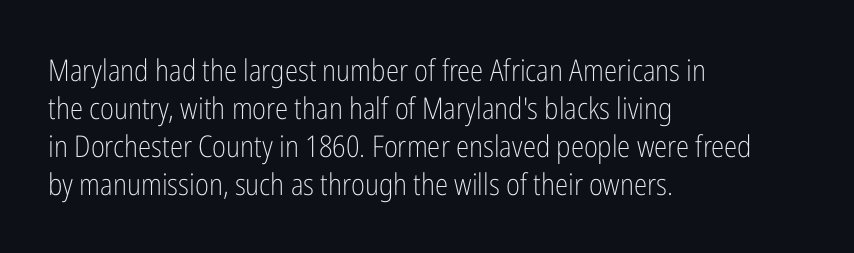
The image shows 30 px light, condensed sans-serif type, upright; set left-aligned, normal line spacing (1.27x), normal letter spacing, not underlined; low stroke contrast and a medium x-height.
